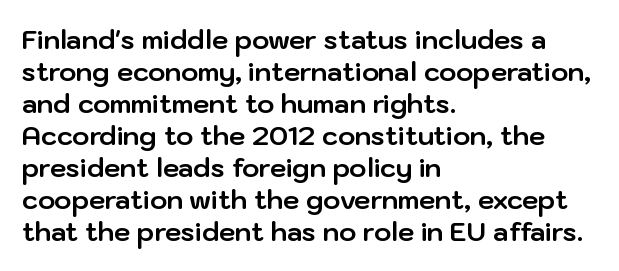
The image shows 26 px bold type, upright; set left-aligned, line spacing 1.23x, normal letter spacing, not underlined.
